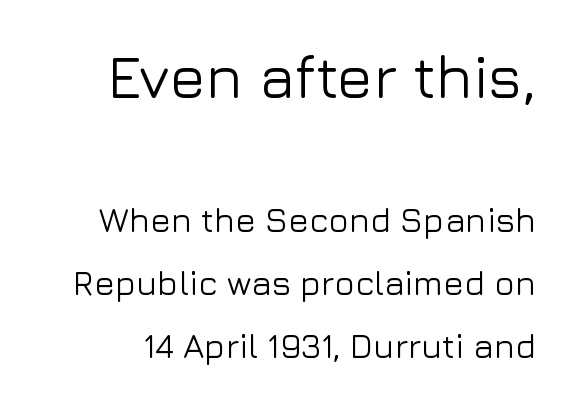
The type is set solid horizontally, with unmodified tracking. This is the regular roman posture of the typeface. Regarding serifs, this sample does without them. Lines of text with bare space underneath.
